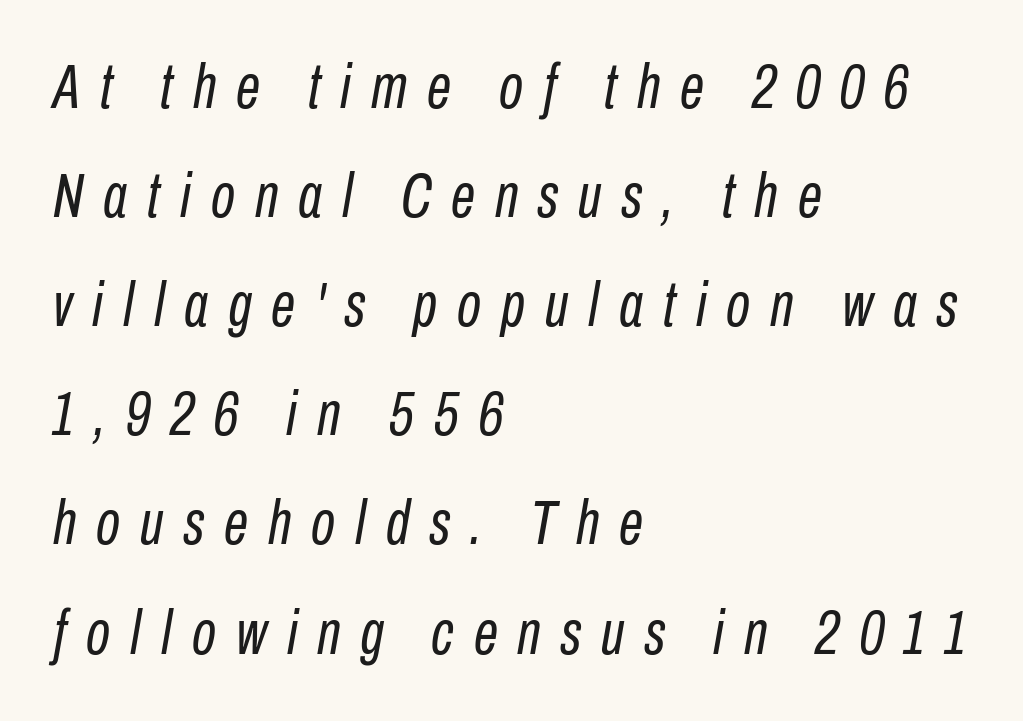
Q: Is the text bold? A: No.
Q: Is the text italic (slanted)? A: Yes, it leans right by about 10 degrees.
Q: Is the text underlined? A: No.
Q: How is the paragraph aligned? A: Left-aligned.
Q: Is the spacing between letters normal or unusually wide? A: Unusually wide.
Q: Width (condensed, normal, or wide)? A: Condensed.
Q: Stroke contrast? A: Low.
Q: x-height? A: Medium.
Q: Monospaced? A: No.
